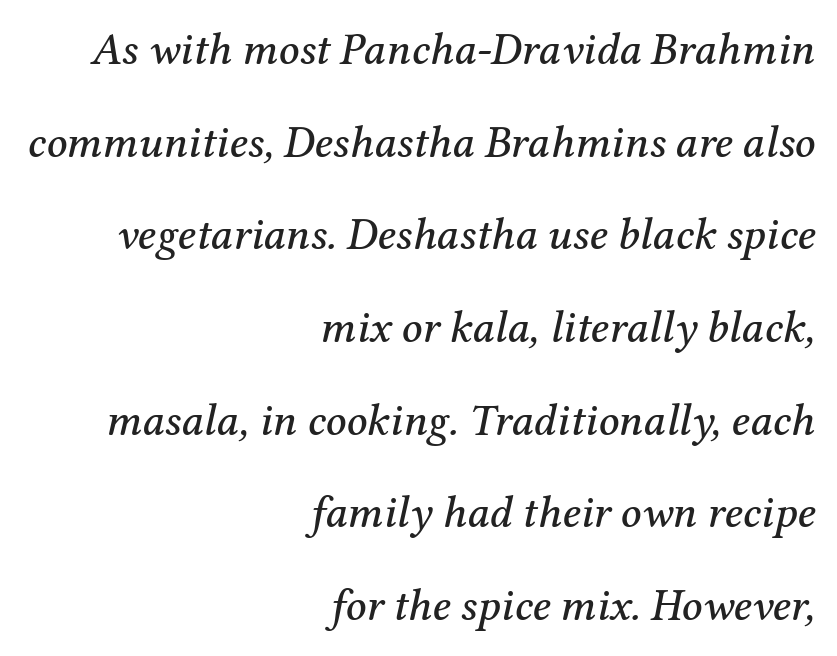
The image shows 45 px serif type, italic (leaning right); set right-aligned, loose line spacing (2.06x), normal letter spacing, not underlined; medium stroke contrast and a medium x-height.
